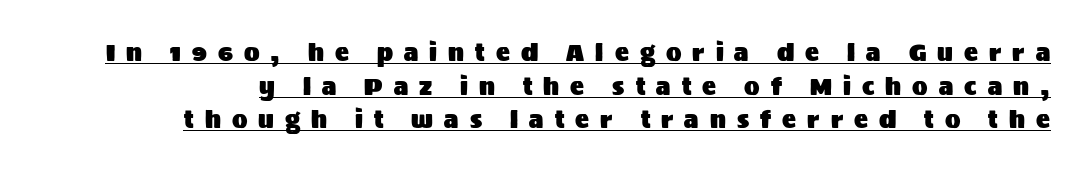
Q: Is the text italic (slanted)? A: No, it is upright.
Q: Is the text underlined? A: Yes.
Q: Is the spacing between letters normal or unusually wide? A: Unusually wide.
Q: Is the spacing between lines tight, normal or loose? A: Normal.
